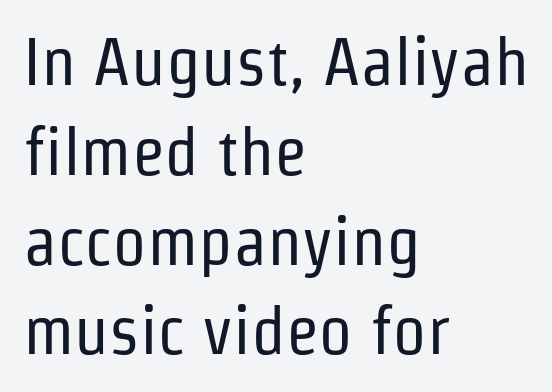
The image shows 68 px regular-weight, condensed sans-serif type, upright; set left-aligned, normal line spacing (1.32x), normal letter spacing, not underlined; low stroke contrast and a medium x-height.
